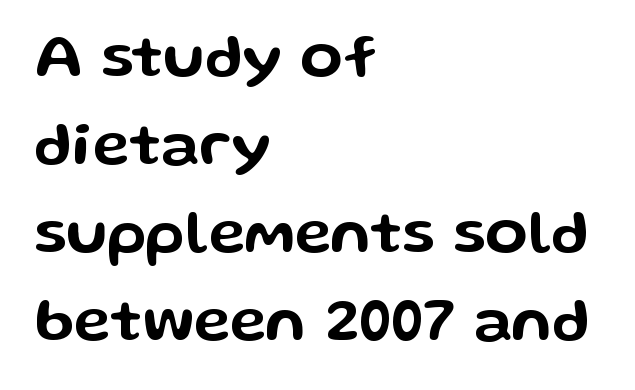
{"serif": "no", "italic": "no", "width": "wide", "stroke_contrast": "low", "x_height": "medium", "monospaced": "no", "underline": "no", "align": "left", "line_spacing": "normal", "line_spacing_ratio": 1.42, "letter_spacing": "normal", "letter_spacing_em": 0.0, "glyph_px": 62}
